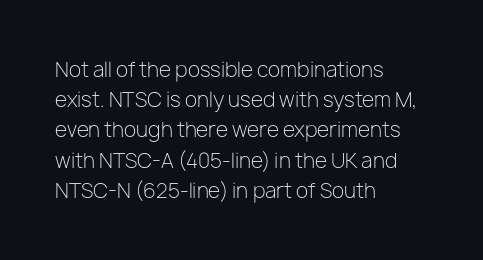
Q: Is the text bold? A: No.
Q: Is the text italic (slanted)? A: No, it is upright.
Q: Is the text underlined? A: No.
Q: How is the paragraph aligned? A: Left-aligned.
Q: Is the spacing between letters normal or unusually wide? A: Normal.
Q: Is the spacing between lines tight, normal or loose? A: Normal.
